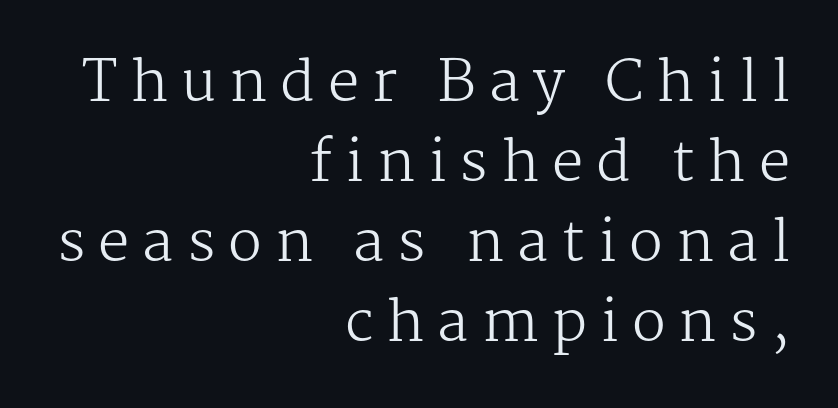
Notice how the stems are strictly vertical — no italics here. Typeset ragged left — the right edge is the straight one. The weight would be labelled regular, book, light, or lighter still. Does extra space separate the letters? Yes, quite a lot of it.
